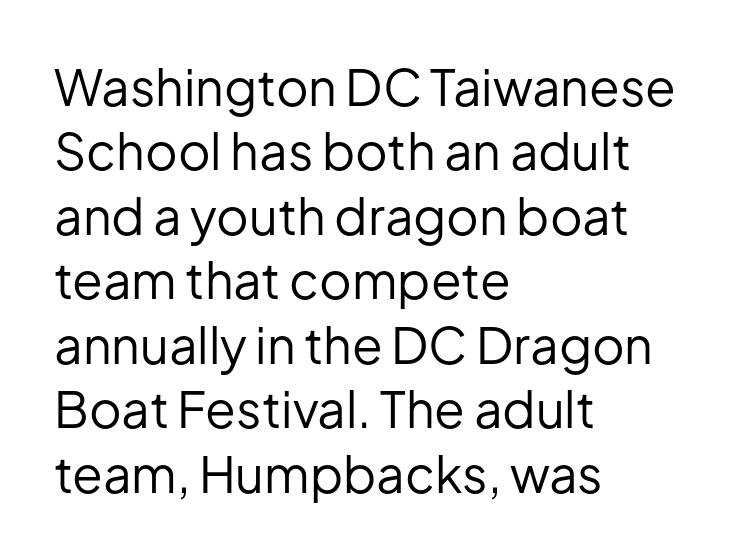
Q: Is the text bold? A: No.
Q: Is the text italic (slanted)? A: No, it is upright.
Q: Is the typeface a serif or a sans-serif typeface? A: Sans-serif.
Q: Is the text underlined? A: No.
Q: How is the paragraph aligned? A: Left-aligned.
Q: Is the spacing between letters normal or unusually wide? A: Normal.
Q: Is the spacing between lines tight, normal or loose? A: Normal.
Q: Width (condensed, normal, or wide)? A: Normal.
Q: Stroke contrast? A: Low.
Q: x-height? A: Medium.
Q: Monospaced? A: No.
